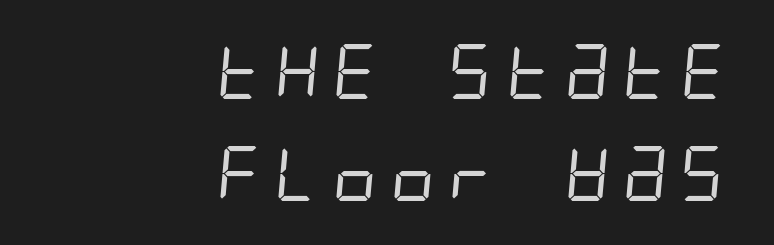
The glyphs in this specimen are sans serif. Heaviness? Minimal to ordinary, like unemphasized prose. A bare baseline throughout the passage. Notice how the passage keeps a crisp vertical edge on the right only.
